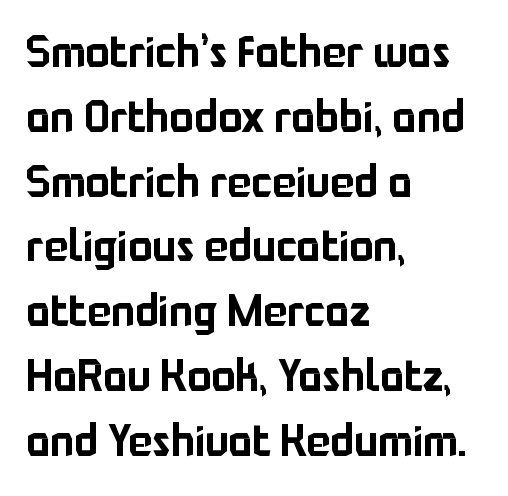
These lines are composed in type without serifs. Letter spacing: default. Lines of text with bare space underneath. A classic flush-left, rag-right setting is used for this passage.
